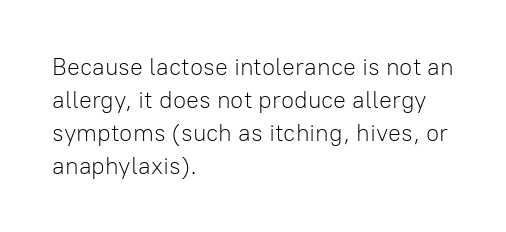
These lines stack with their left ends in a neat column. Letters rest on an invisible, unmarked baseline. The lines sit at an ordinary, default distance from one another. The type sits square on the baseline with zero lean. No letter is thick-stroked: the sample isn't bold. Default kerning and tracking; the words read as compact shapes.
